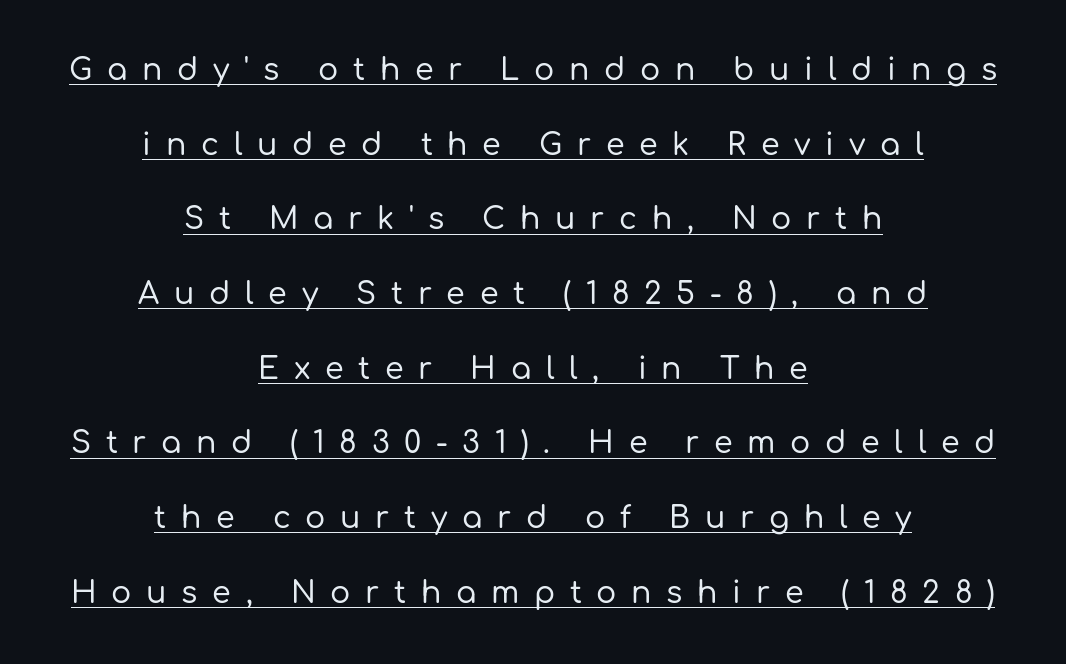
The passage shown is typed in a proportional face where columns would drift. Serif or sans? Sans — the stroke terminals are bare. Underlining? Definitely there. Each line is balanced around a shared central axis. You could only call the tracking loose — the letters float apart. Do the letters lean? They stand straight.
